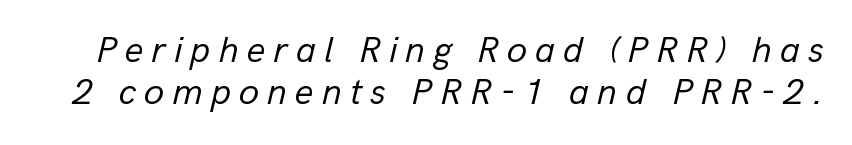
Students, note that the glyphs here are deliberately spaced far apart. Rows of type sit shoulder to shoulder in the vertical direction. These lines were composed using italics. Here the designer chose a conventional face with non-uniform glyph widths. The typesetting does not lean heavy: it is not bold. Letters rest on an invisible, unmarked baseline.
